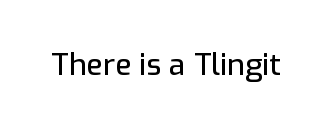
The image shows 30 px sans-serif type, upright; set normal letter spacing, not underlined; low stroke contrast and a medium x-height.
